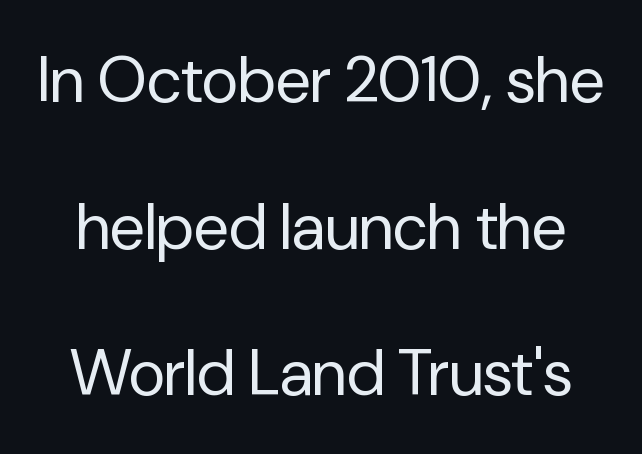
{"serif": "no", "italic": "no", "bold": "no", "weight": "regular", "width": "normal", "stroke_contrast": "low", "x_height": "medium", "monospaced": "no", "underline": "no", "line_spacing": "loose", "line_spacing_ratio": 2.29, "letter_spacing": "normal", "letter_spacing_em": 0.0, "glyph_px": 64}
